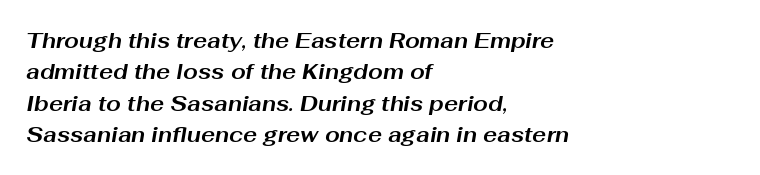
Q: Is the text bold? A: Yes.
Q: Is the text italic (slanted)? A: Yes, it leans right by about 10 degrees.
Q: Is the text underlined? A: No.
Q: How is the paragraph aligned? A: Left-aligned.
Q: Is the spacing between letters normal or unusually wide? A: Normal.
Q: Is the spacing between lines tight, normal or loose? A: Normal.
